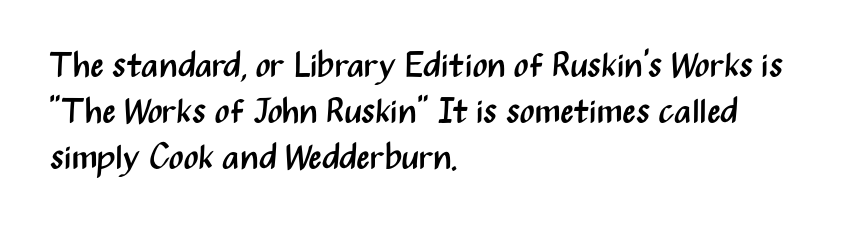
The image shows 35 px regular-weight, condensed sans-serif type, upright; set left-aligned, normal line spacing (1.31x), normal letter spacing, not underlined; medium stroke contrast and a medium x-height.
